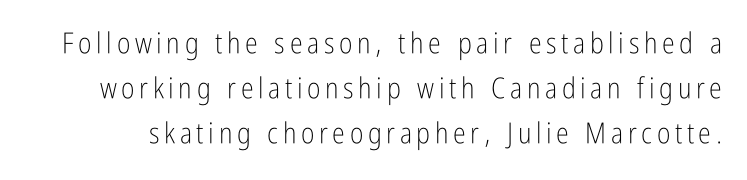
Q: Is the text bold? A: No.
Q: Is the text italic (slanted)? A: No, it is upright.
Q: Is the typeface a serif or a sans-serif typeface? A: Sans-serif.
Q: Is the text underlined? A: No.
Q: Is the spacing between lines tight, normal or loose? A: Normal.
Q: Width (condensed, normal, or wide)? A: Condensed.
Q: Stroke contrast? A: Low.
Q: x-height? A: Medium.
Q: Monospaced? A: No.
